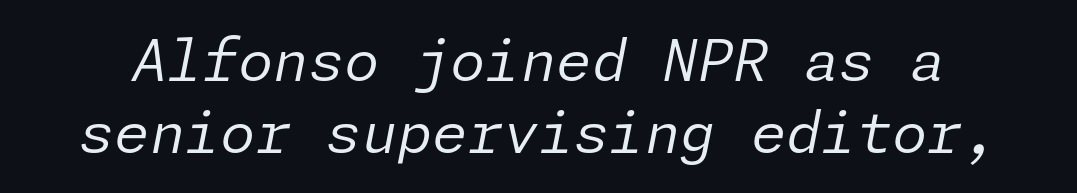
{"italic": "yes", "lean": "right", "slant_degrees": 11, "bold": "no", "weight": "regular", "width": "normal", "stroke_contrast": "low", "x_height": "medium", "underline": "no", "line_spacing": "normal", "line_spacing_ratio": 1.27, "letter_spacing": "normal", "letter_spacing_em": 0.0, "glyph_px": 57}
